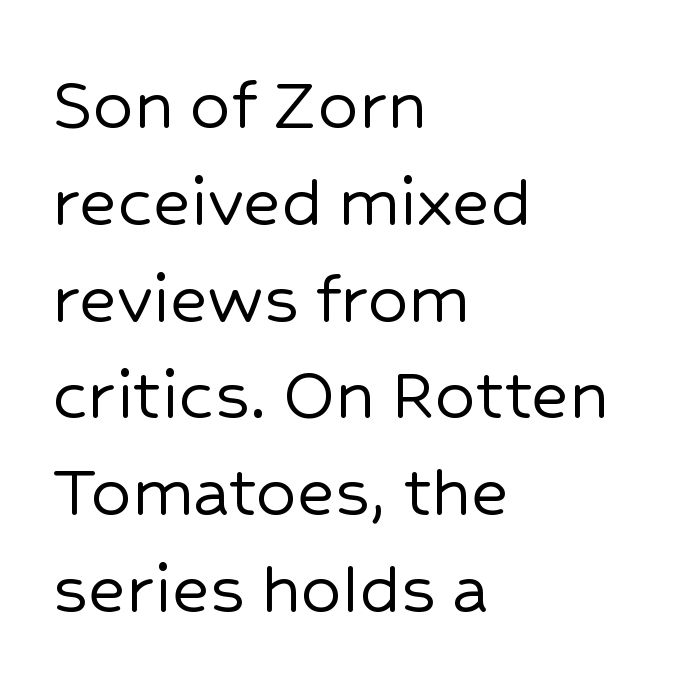
The typography opts for an upright posture over an oblique one. The face used here is a sans, in the tradition of grotesques and geometrics. Each letter keeps its own natural width here, so spacing adapts to shape. These lines are set flush left with a ragged right edge. Anything drawn beneath the words? Only blank space.
